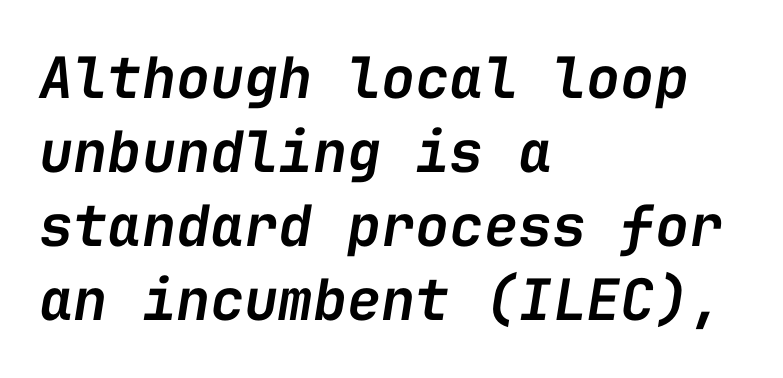
The image shows 57 px semibold type, italic (leaning right), monospaced; set left-aligned, normal line spacing (1.3x), normal letter spacing, not underlined; low stroke contrast and a medium x-height.
